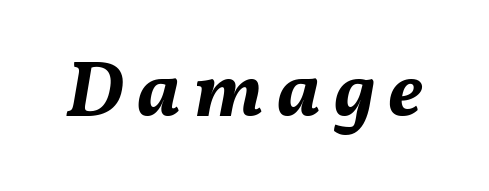
Descenders hang freely into open space. Compared with ordinary roman type, these characters are visibly tilted. Here the designer chose a conventional face with non-uniform glyph widths. Heavy-handed strokes throughout: this text is bold.
